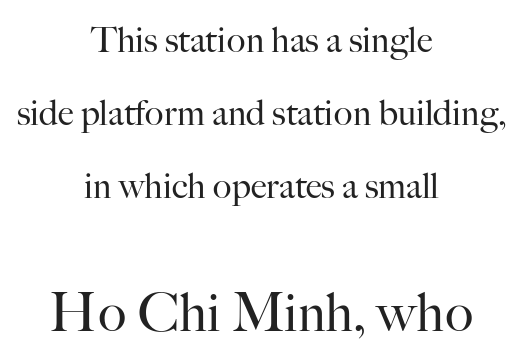
The image shows 53 px regular-weight serif type, upright; set centered, loose line spacing (2.08x), normal letter spacing, not underlined; the second (bottom) block is 1.51x larger; high stroke contrast and a small x-height.
